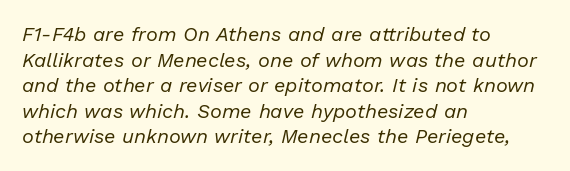
Q: Is the text bold? A: No.
Q: Is the text italic (slanted)? A: Yes, it leans right by about 13 degrees.
Q: Is the text underlined? A: No.
Q: How is the paragraph aligned? A: Left-aligned.
Q: Is the spacing between letters normal or unusually wide? A: Normal.
Q: Is the spacing between lines tight, normal or loose? A: Normal.
